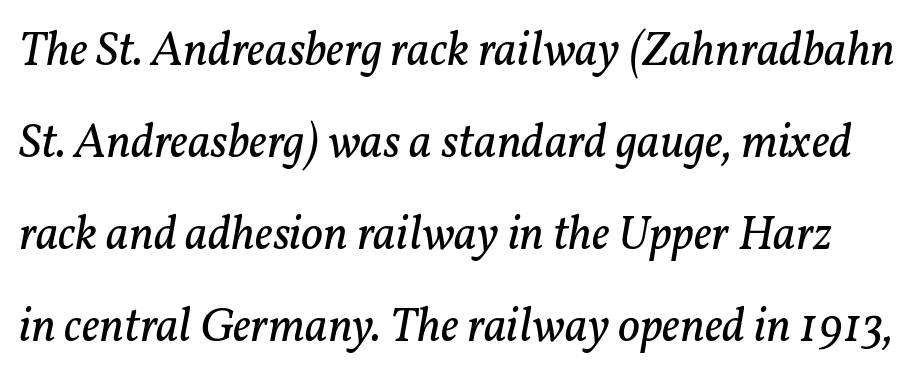
The image shows 48 px regular-weight serif type, italic (leaning right); set loose line spacing (1.92x), normal letter spacing, not underlined; low stroke contrast and a medium x-height.
